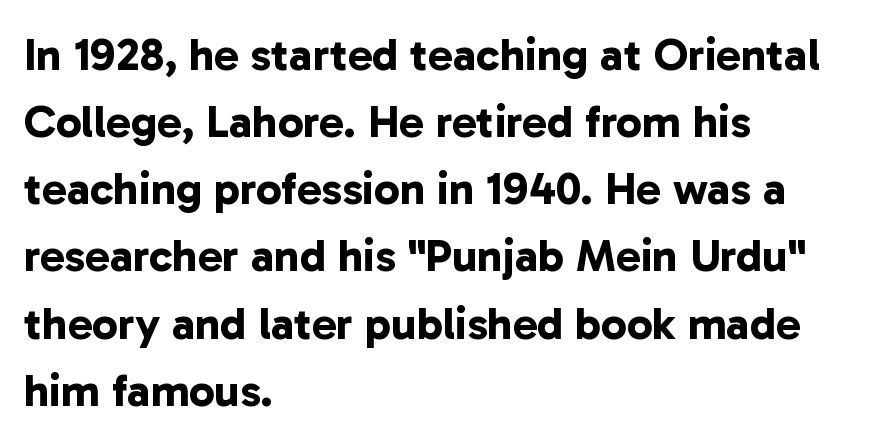
{"serif": "no", "bold": "yes", "weight": "bold", "width": "normal", "stroke_contrast": "low", "x_height": "medium", "monospaced": "no", "underline": "no", "align": "left", "line_spacing": "normal", "line_spacing_ratio": 1.46, "letter_spacing": "normal", "letter_spacing_em": 0.0, "glyph_px": 46}
